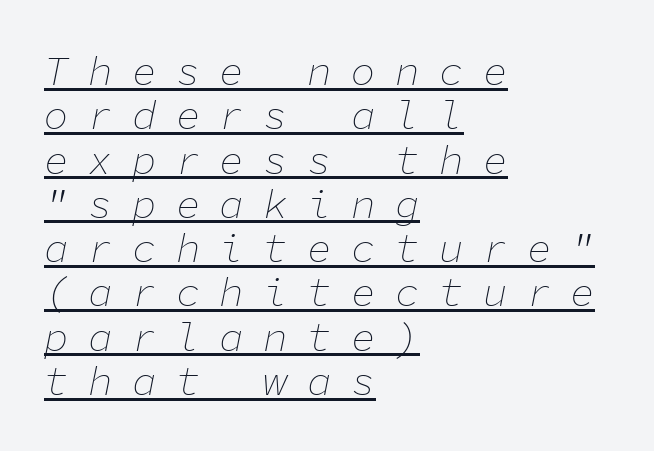
Q: Is the text bold? A: No.
Q: Is the text italic (slanted)? A: Yes, it leans right by about 11 degrees.
Q: Is the text underlined? A: Yes.
Q: How is the paragraph aligned? A: Left-aligned.
Q: Is the spacing between letters normal or unusually wide? A: Unusually wide.
Q: Is the spacing between lines tight, normal or loose? A: Tight.
Q: Width (condensed, normal, or wide)? A: Normal.
Q: Stroke contrast? A: Low.
Q: x-height? A: Medium.
Q: Monospaced? A: Yes.
